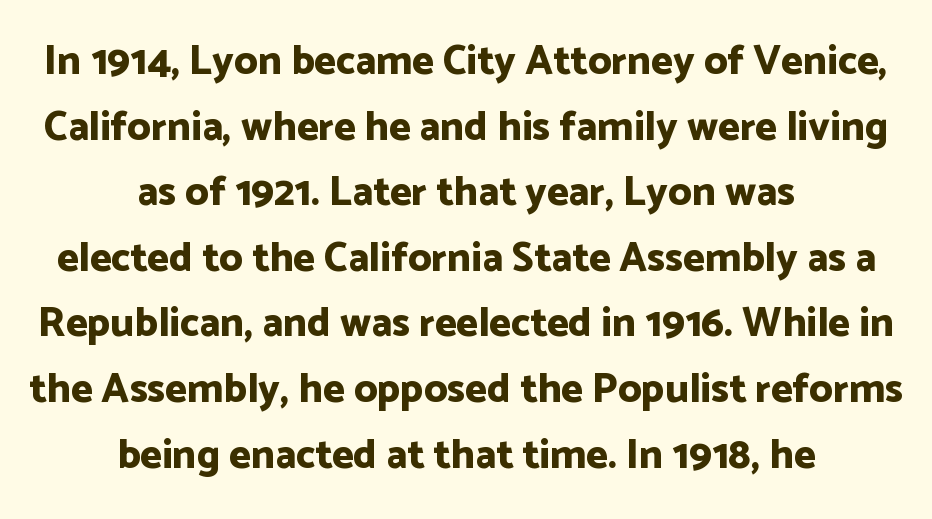
{"serif": "no", "italic": "no", "bold": "yes", "weight": "bold", "width": "normal", "stroke_contrast": "low", "x_height": "medium", "monospaced": "no", "underline": "no", "align": "center", "line_spacing": "normal", "line_spacing_ratio": 1.6, "letter_spacing": "normal", "letter_spacing_em": 0.0, "glyph_px": 41}
